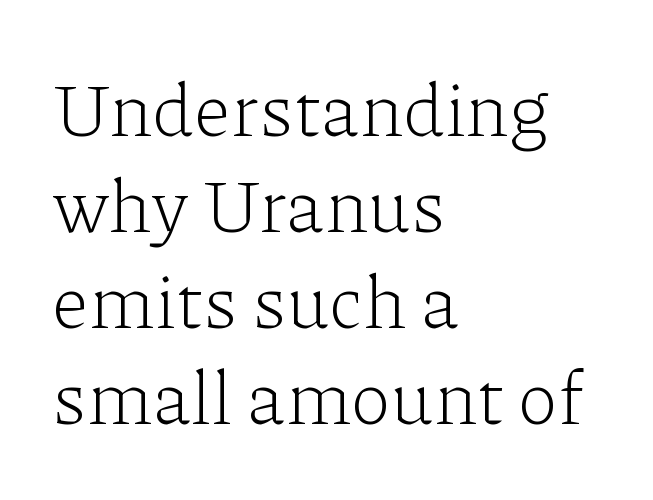
Q: Is the text bold? A: No.
Q: Is the text italic (slanted)? A: No, it is upright.
Q: Is the typeface a serif or a sans-serif typeface? A: Serif.
Q: Is the text underlined? A: No.
Q: How is the paragraph aligned? A: Left-aligned.
Q: Is the spacing between letters normal or unusually wide? A: Normal.
Q: Is the spacing between lines tight, normal or loose? A: Normal.
Q: Width (condensed, normal, or wide)? A: Normal.
Q: Stroke contrast? A: Low.
Q: x-height? A: Medium.
Q: Monospaced? A: No.
